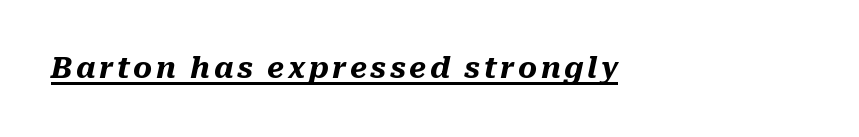
Think of a printed novel: that variable character pitch is what you see here. Visually the block forms a straight wall on the left and a jagged coastline on the right. On the weight axis this lands at bold, roughly 700. The text carries the slant typical of an italic or oblique font.
